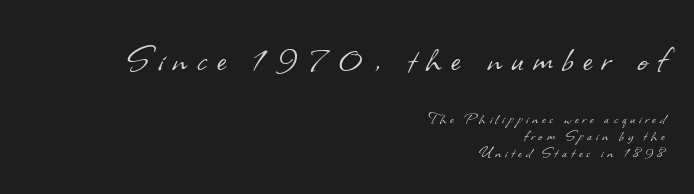
Nobody drew a line under any word here. Right-aligned paragraph, ragged on the left. The lines are packed closely together with very little leading. Each stroke keeps to a modest, everyday thickness or less.
